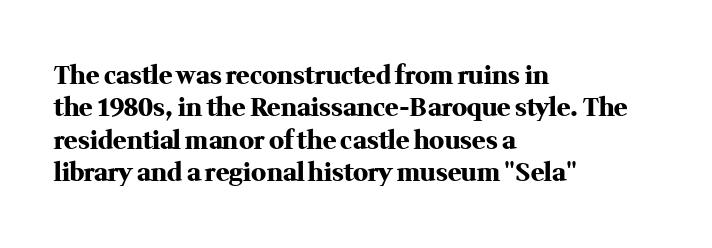
The image shows 25 px bold type, upright; set left-aligned, normal line spacing (1.3x), normal letter spacing, not underlined.
